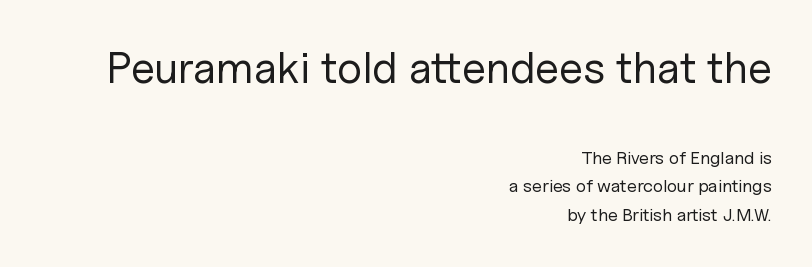
Q: Is the text bold? A: No.
Q: Is the text italic (slanted)? A: No, it is upright.
Q: Is the typeface a serif or a sans-serif typeface? A: Sans-serif.
Q: Is the text underlined? A: No.
Q: How is the paragraph aligned? A: Right-aligned.
Q: Is the spacing between letters normal or unusually wide? A: Normal.
Q: Is the spacing between lines tight, normal or loose? A: Normal.
Q: Which block of text is set in a larger size, the first (top) or the second (bottom)? A: The first (top) one.
Q: Width (condensed, normal, or wide)? A: Normal.
Q: Stroke contrast? A: Low.
Q: x-height? A: Medium.
Q: Monospaced? A: No.
